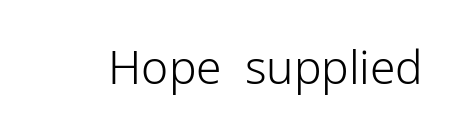
The letters advance in unequal steps, a hallmark of proportional type. Weight: regular or lighter. To sum up the face: it is a sans, with no serifs. Honestly, the letter spacing is just normal — you wouldn't notice it.
